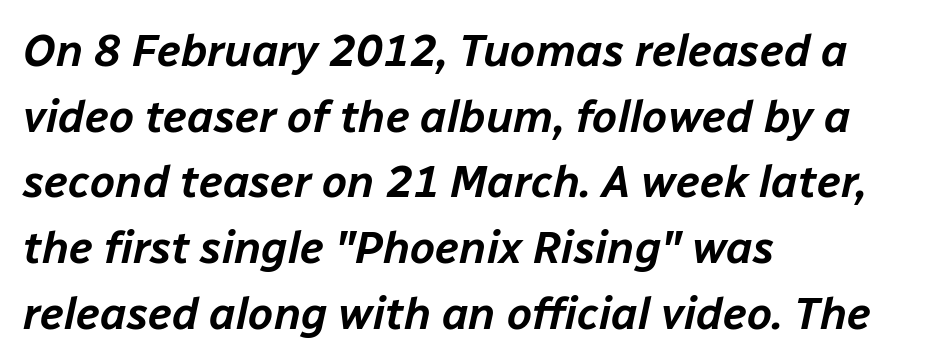
Q: Is the text italic (slanted)? A: Yes, it leans right by about 12 degrees.
Q: Is the text underlined? A: No.
Q: How is the paragraph aligned? A: Left-aligned.
Q: Is the spacing between letters normal or unusually wide? A: Normal.
Q: Is the spacing between lines tight, normal or loose? A: Normal.
Q: Width (condensed, normal, or wide)? A: Normal.
Q: Stroke contrast? A: Low.
Q: x-height? A: Medium.
Q: Monospaced? A: No.
